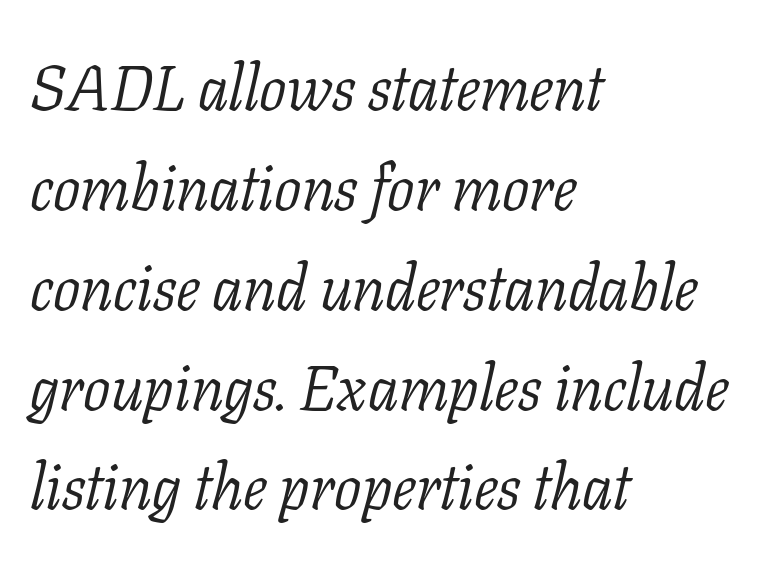
Q: Is the text bold? A: No.
Q: Is the text italic (slanted)? A: Yes, it leans right by about 11 degrees.
Q: Is the typeface a serif or a sans-serif typeface? A: Serif.
Q: Is the text underlined? A: No.
Q: How is the paragraph aligned? A: Left-aligned.
Q: Is the spacing between letters normal or unusually wide? A: Normal.
Q: Is the spacing between lines tight, normal or loose? A: Normal.
Q: Width (condensed, normal, or wide)? A: Normal.
Q: Stroke contrast? A: Low.
Q: x-height? A: Medium.
Q: Monospaced? A: No.
